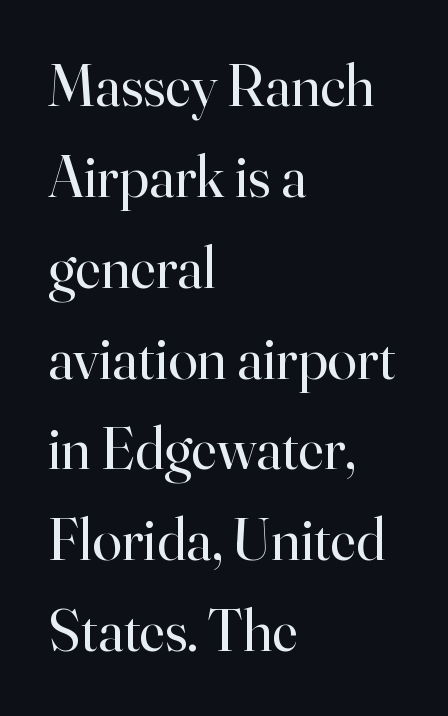
Q: Is the text bold? A: No.
Q: Is the text italic (slanted)? A: No, it is upright.
Q: Is the typeface a serif or a sans-serif typeface? A: Serif.
Q: Is the text underlined? A: No.
Q: How is the paragraph aligned? A: Left-aligned.
Q: Is the spacing between letters normal or unusually wide? A: Normal.
Q: Is the spacing between lines tight, normal or loose? A: Normal.
Q: Width (condensed, normal, or wide)? A: Normal.
Q: Stroke contrast? A: High.
Q: x-height? A: Small.
Q: Monospaced? A: No.
